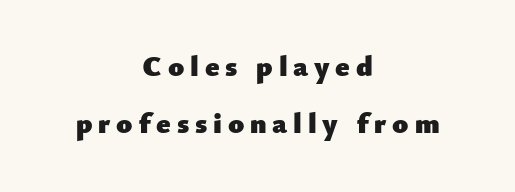
The image shows 29 px heavy sans-serif type, upright; set centered, loose line spacing (1.98x), unusually wide letter spacing (+0.2 em), not underlined; low stroke contrast and a small x-height.
